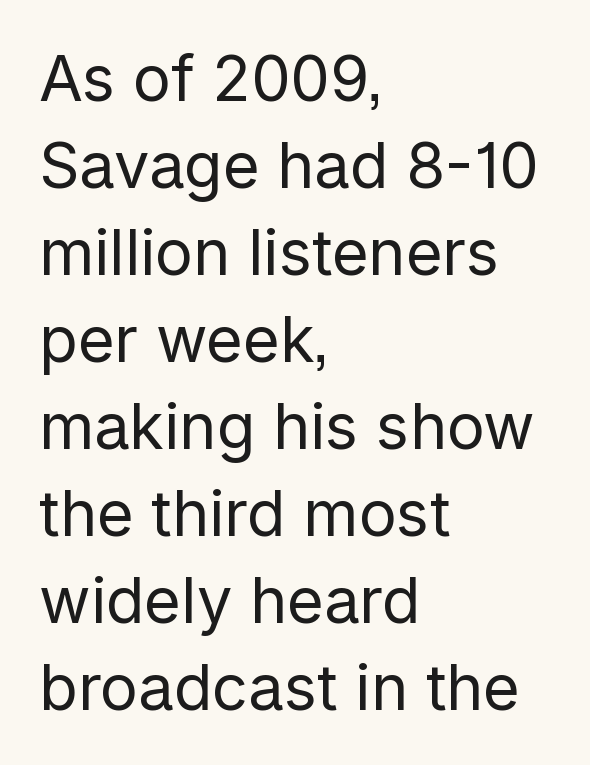
Designer's note — italics off, roman on. Is this a fixed-width face? No — the glyphs have proportional, varying widths. The lines sit at an ordinary, default distance from one another. These lines are composed in type without serifs. This rendering features lettering with no underline.
